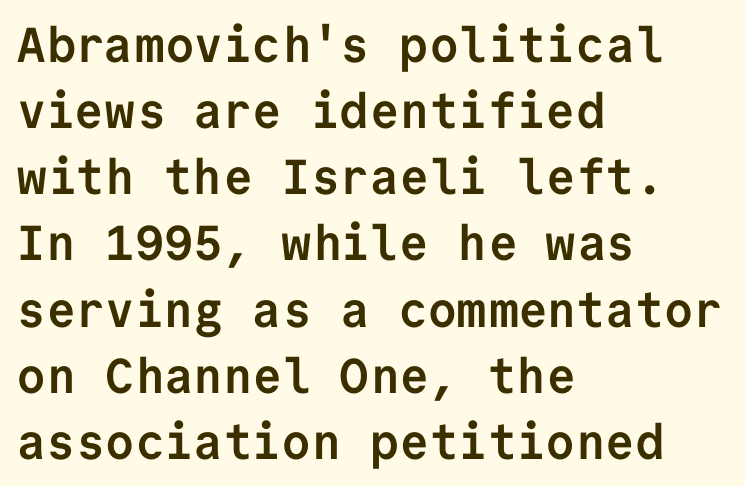
{"serif": "no", "italic": "no", "bold": "yes", "weight": "semibold", "width": "normal", "stroke_contrast": "low", "x_height": "medium", "monospaced": "yes", "underline": "no", "align": "left", "line_spacing": "normal", "line_spacing_ratio": 1.35, "letter_spacing": "normal", "letter_spacing_em": 0.0, "glyph_px": 49}
